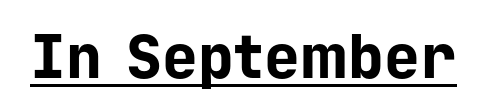
The image shows 60 px bold sans-serif type, upright, monospaced; set normal letter spacing, underlined; low stroke contrast and a medium x-height.
